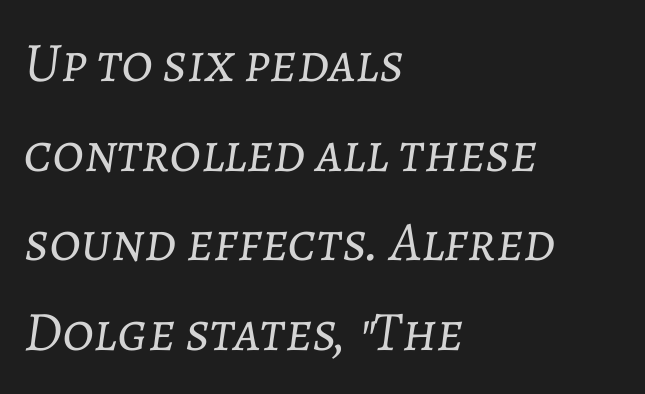
{"italic": "yes", "lean": "right", "slant_degrees": 7, "bold": "no", "weight": "light", "width": "normal", "stroke_contrast": "low", "x_height": "medium", "monospaced": "no", "underline": "no", "align": "left", "line_spacing": "normal", "line_spacing_ratio": 1.6, "letter_spacing": "normal", "letter_spacing_em": 0.0, "glyph_px": 56}
